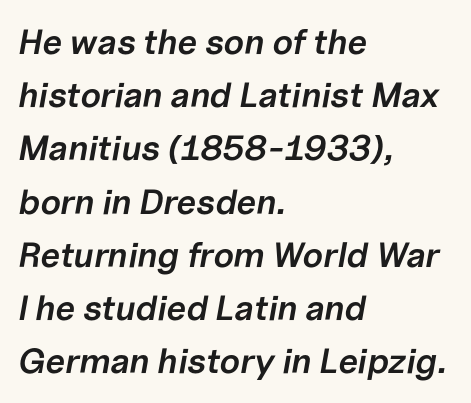
The image shows 35 px semibold type, italic (leaning right); set left-aligned, normal line spacing (1.52x), normal letter spacing, not underlined; low stroke contrast and a medium x-height.
